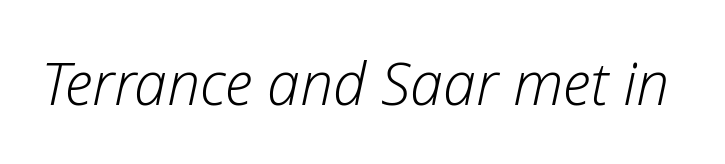
{"italic": "yes", "lean": "right", "slant_degrees": 12, "bold": "no", "weight": "light", "width": "normal", "stroke_contrast": "low", "x_height": "medium", "monospaced": "no", "underline": "no", "letter_spacing": "normal", "letter_spacing_em": 0.0, "glyph_px": 59}
